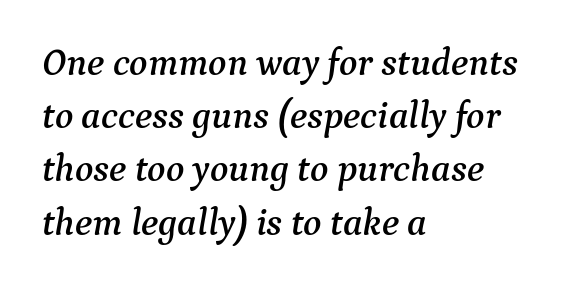
Q: Is the text italic (slanted)? A: Yes, it leans right by about 9 degrees.
Q: Is the typeface a serif or a sans-serif typeface? A: Serif.
Q: Is the text underlined? A: No.
Q: How is the paragraph aligned? A: Left-aligned.
Q: Is the spacing between letters normal or unusually wide? A: Normal.
Q: Is the spacing between lines tight, normal or loose? A: Normal.
Q: Width (condensed, normal, or wide)? A: Normal.
Q: Stroke contrast? A: Medium.
Q: x-height? A: Medium.
Q: Monospaced? A: No.
